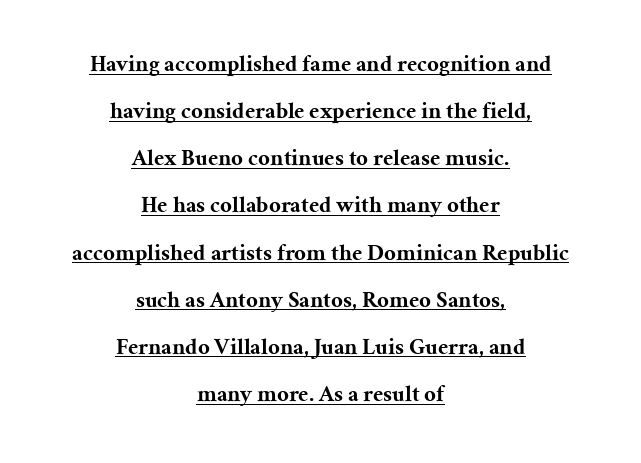
Q: Is the text bold? A: Yes.
Q: Is the text italic (slanted)? A: No, it is upright.
Q: Is the text underlined? A: Yes.
Q: How is the paragraph aligned? A: Centered.
Q: Is the spacing between letters normal or unusually wide? A: Normal.
Q: Is the spacing between lines tight, normal or loose? A: Loose.
